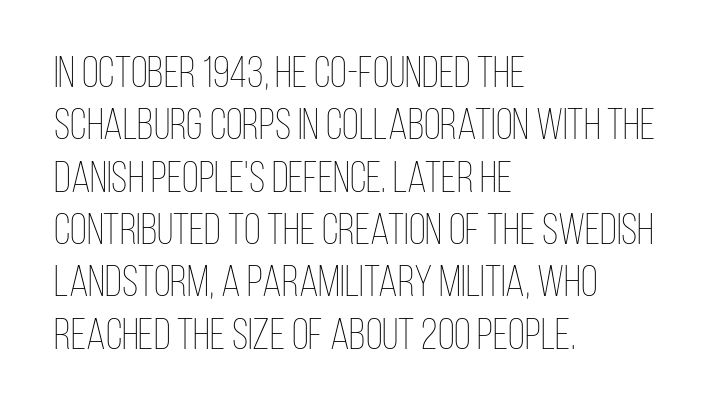
{"italic": "no", "bold": "no", "weight": "thin", "width": "condensed", "stroke_contrast": "low", "x_height": "large", "monospaced": "no", "underline": "no", "align": "left", "line_spacing_ratio": 1.19, "letter_spacing": "normal", "letter_spacing_em": 0.0, "glyph_px": 44}
